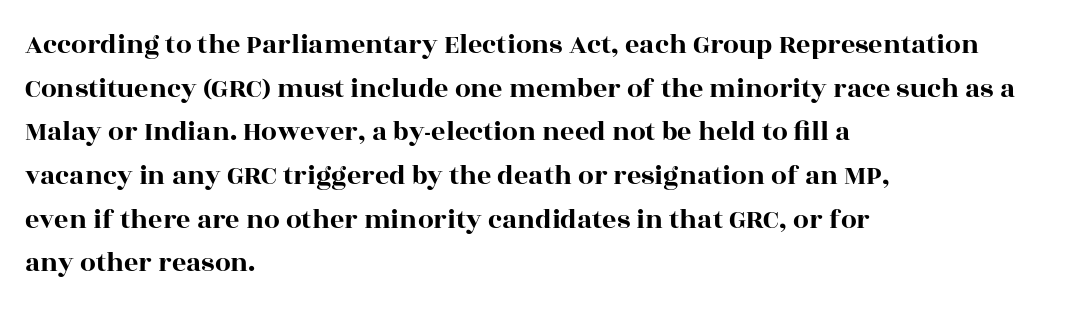
The image shows 28 px wide serif type, upright; set left-aligned, normal line spacing (1.56x), normal letter spacing, not underlined; a large x-height.
